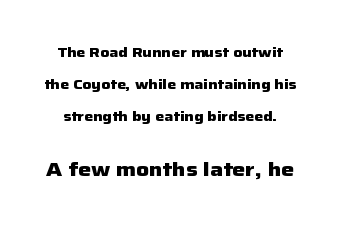
The image shows 20 px bold type, upright; set loose line spacing (2.28x), normal letter spacing, not underlined; the second (bottom) block is 1.43x larger.
